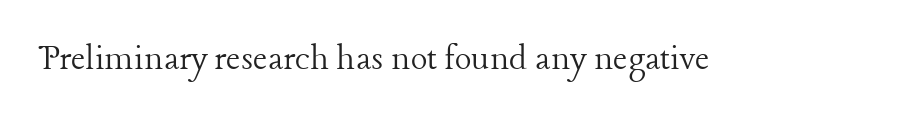
These lines are rendered in a variable-pitch font. Spacing between characters is what you'd get straight out of the box. Caption: face not bold, strokes unweighted. Font category for this specimen: serif. Anything drawn beneath the words? Only blank space. Unlike italic type, these characters show no tilt at all.
